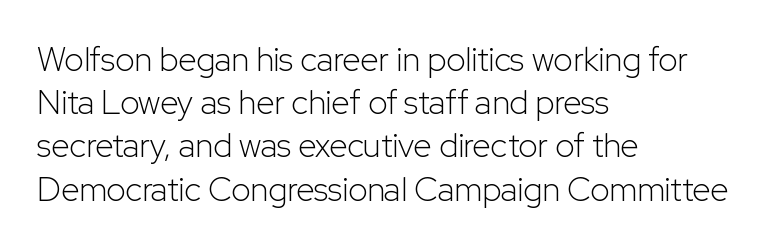
The image shows 33 px light sans-serif type, upright; set left-aligned, normal line spacing (1.31x), normal letter spacing, not underlined; low stroke contrast and a medium x-height.
